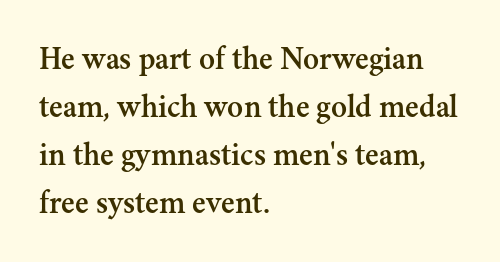
The text was rendered using a seriffed face with decorative stroke endings. The passage is arranged the way most books set body copy — flush left. Caption: standard tracking, unaltered. Check the space under the baseline: it is left empty. The face used here is proportionally spaced, like ordinary book or web type.
